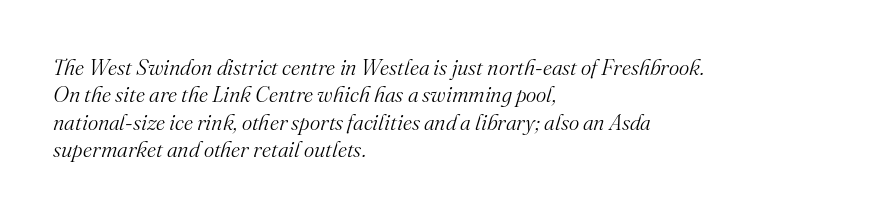
Q: Is the text bold? A: No.
Q: Is the text italic (slanted)? A: Yes, it leans right by about 16 degrees.
Q: Is the text underlined? A: No.
Q: How is the paragraph aligned? A: Left-aligned.
Q: Is the spacing between letters normal or unusually wide? A: Normal.
Q: Is the spacing between lines tight, normal or loose? A: Normal.
